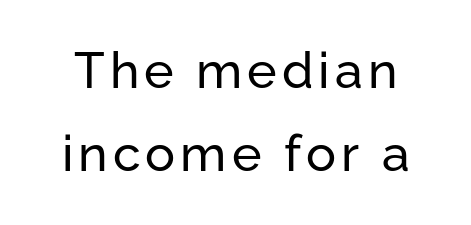
The image shows 50 px sans-serif type, upright; set normal line spacing (1.67x), not underlined; low stroke contrast and a medium x-height.
